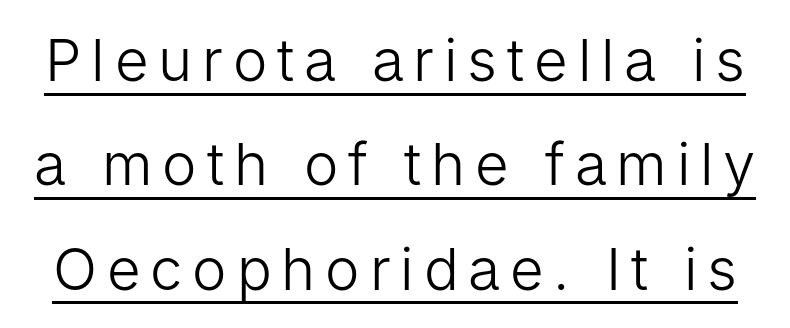
Q: Is the text bold? A: No.
Q: Is the text italic (slanted)? A: No, it is upright.
Q: Is the typeface a serif or a sans-serif typeface? A: Sans-serif.
Q: Is the text underlined? A: Yes.
Q: Width (condensed, normal, or wide)? A: Normal.
Q: Stroke contrast? A: Low.
Q: x-height? A: Medium.
Q: Monospaced? A: No.
